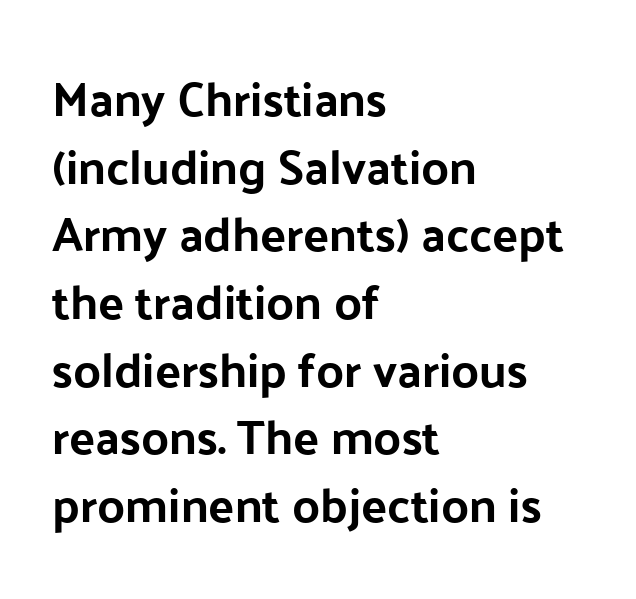
{"serif": "no", "italic": "no", "width": "normal", "stroke_contrast": "low", "x_height": "medium", "monospaced": "no", "underline": "no", "align": "left", "line_spacing": "normal", "line_spacing_ratio": 1.41, "letter_spacing": "normal", "letter_spacing_em": 0.0, "glyph_px": 48}
